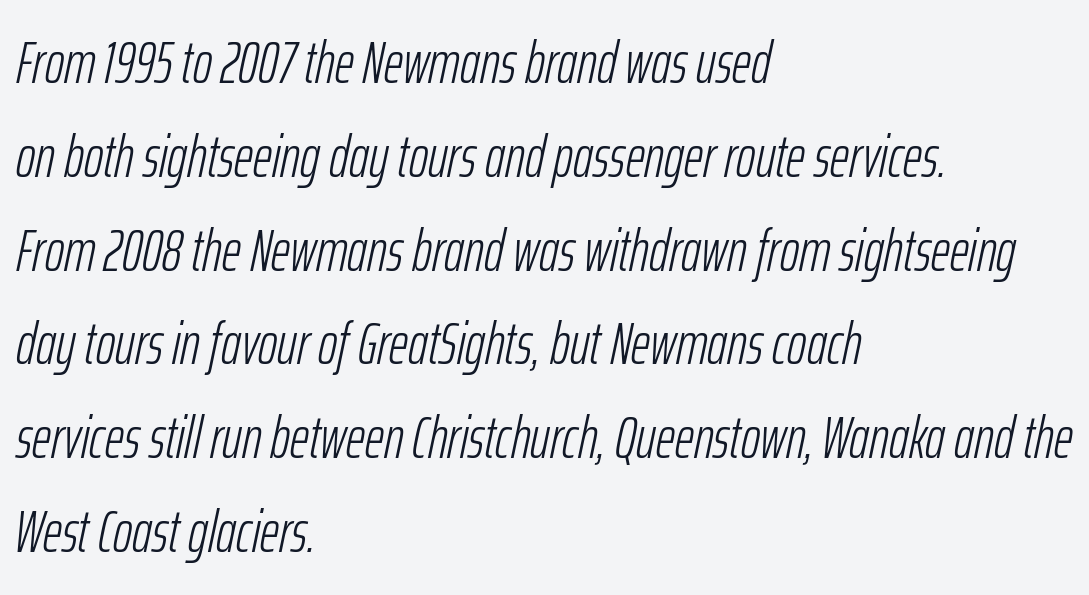
The image shows 59 px light, condensed type, italic (leaning right); set left-aligned, normal line spacing (1.59x), normal letter spacing, not underlined; low stroke contrast and a medium x-height.
